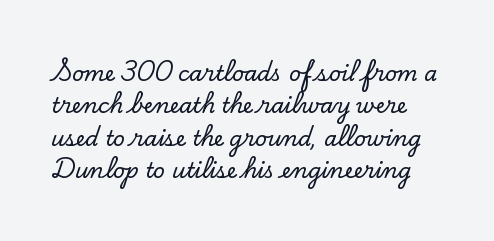
Interline gaps are of average width in this sample. Caption: standard tracking, unaltered. Descender tails drop into unmarked territory.
